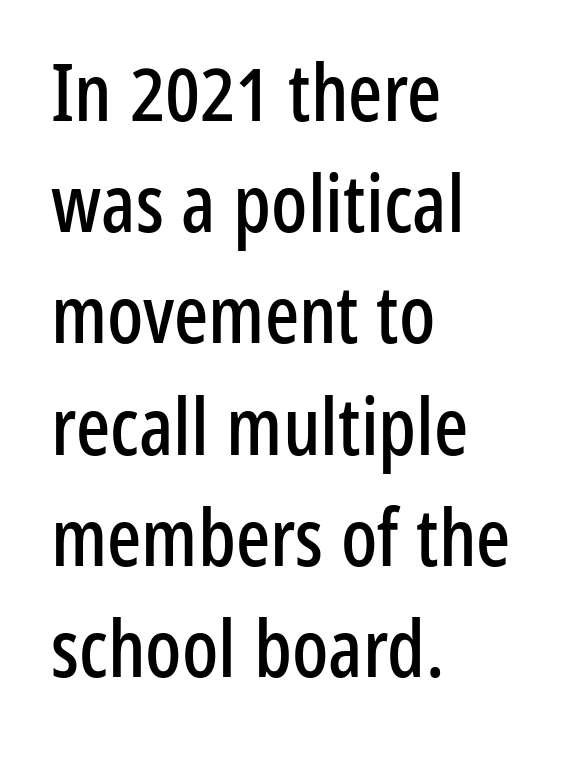
The image shows 80 px condensed sans-serif type, upright; set left-aligned, normal line spacing (1.39x), normal letter spacing, not underlined; low stroke contrast and a medium x-height.
